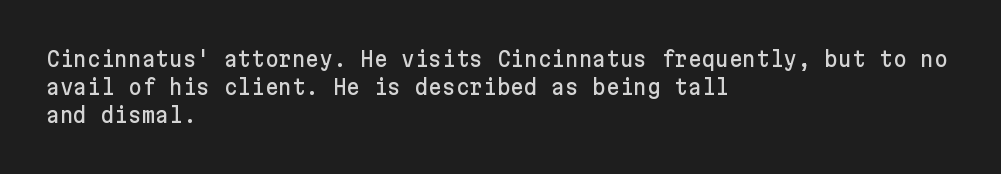
{"italic": "no", "underline": "no", "align": "left", "line_spacing": "normal", "line_spacing_ratio": 1.33, "letter_spacing": "normal", "letter_spacing_em": 0.0, "glyph_px": 21}
